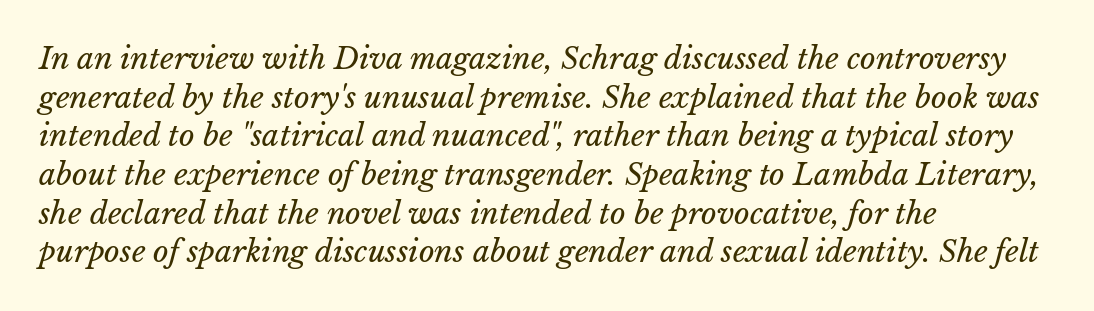
Q: Is the text bold? A: No.
Q: Is the text underlined? A: No.
Q: How is the paragraph aligned? A: Left-aligned.
Q: Is the spacing between letters normal or unusually wide? A: Normal.
Q: Is the spacing between lines tight, normal or loose? A: Normal.
Q: Width (condensed, normal, or wide)? A: Normal.
Q: Stroke contrast? A: Low.
Q: x-height? A: Medium.
Q: Monospaced? A: No.
